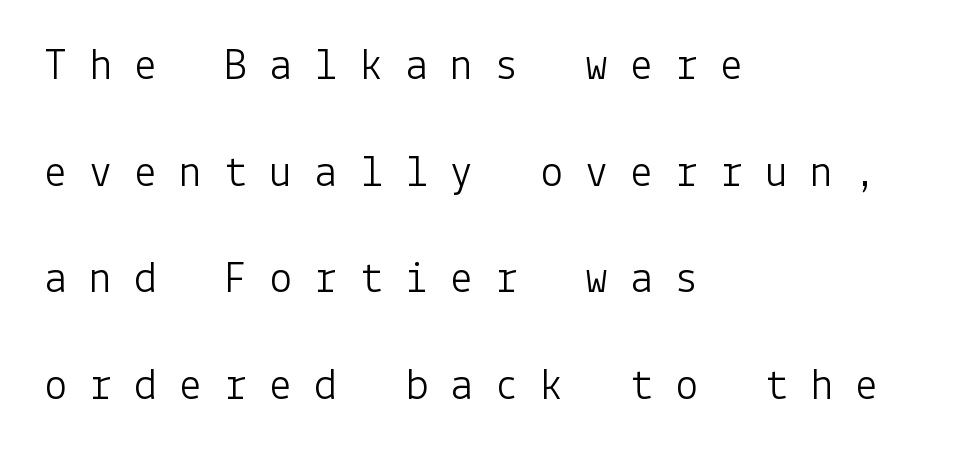
Q: Is the text bold? A: No.
Q: Is the text italic (slanted)? A: No, it is upright.
Q: Is the typeface a serif or a sans-serif typeface? A: Sans-serif.
Q: Is the text underlined? A: No.
Q: How is the paragraph aligned? A: Left-aligned.
Q: Is the spacing between letters normal or unusually wide? A: Unusually wide.
Q: Is the spacing between lines tight, normal or loose? A: Loose.
Q: Width (condensed, normal, or wide)? A: Normal.
Q: Stroke contrast? A: Low.
Q: x-height? A: Medium.
